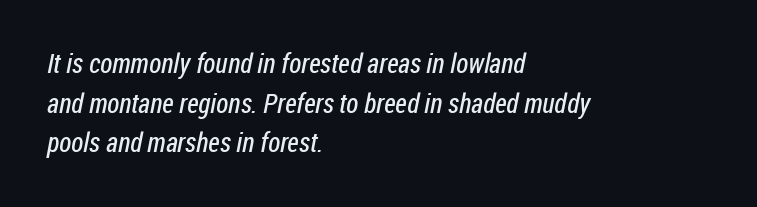
The image shows 27 px text type; set left-aligned, normal line spacing (1.47x), normal letter spacing, not underlined.
